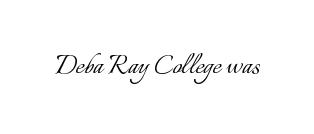
Q: Is the text bold? A: No.
Q: Is the text italic (slanted)? A: Yes.
Q: Is the text underlined? A: No.
Q: Is the spacing between letters normal or unusually wide? A: Normal.
Q: Width (condensed, normal, or wide)? A: Normal.
Q: Stroke contrast? A: Low.
Q: x-height? A: Small.
Q: Monospaced? A: No.
